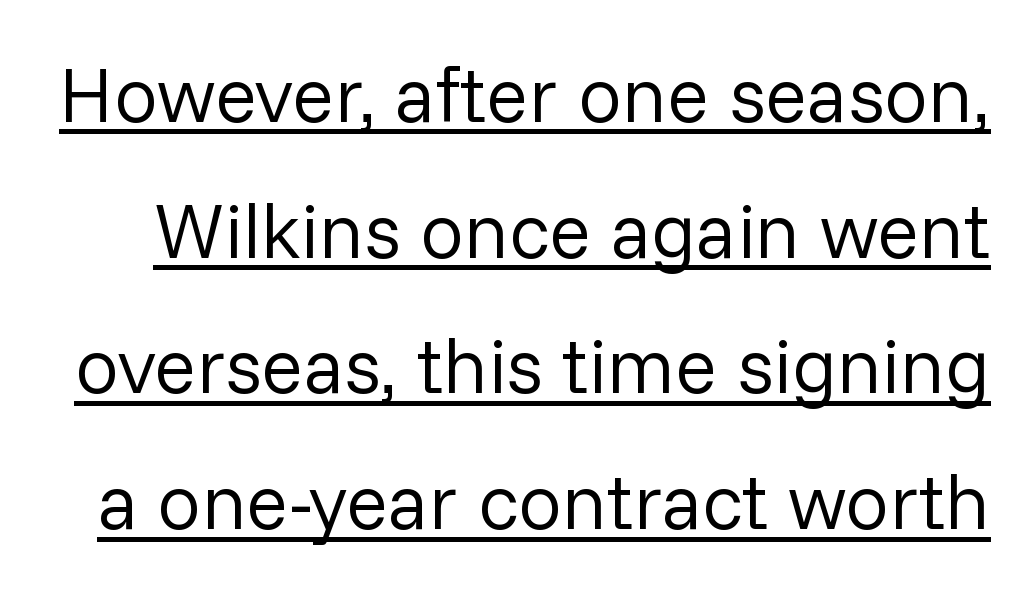
Does the type have serifs? No, each stem ends abruptly. Think of a printed novel: that variable character pitch is what you see here. Think standard paragraph weight, or any step lighter than that. The sample's only ornament is a line tracing under the words. The specimen reads as upright at a glance.
